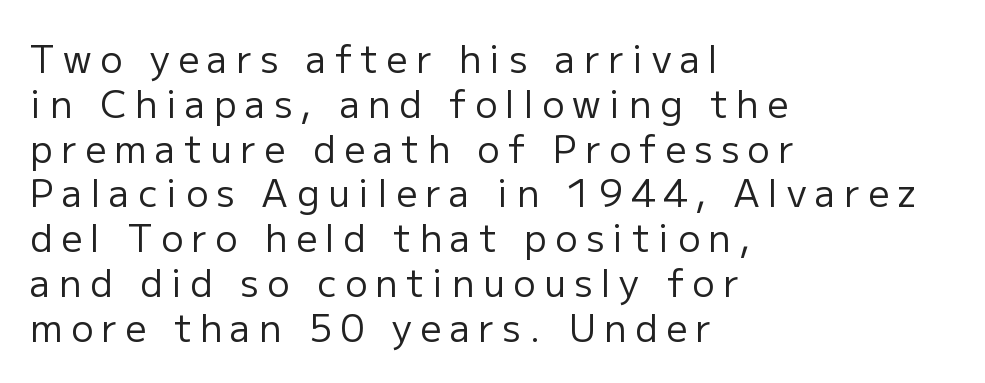
Q: Is the text bold? A: No.
Q: Is the text italic (slanted)? A: No, it is upright.
Q: Is the typeface a serif or a sans-serif typeface? A: Sans-serif.
Q: Is the text underlined? A: No.
Q: How is the paragraph aligned? A: Left-aligned.
Q: Is the spacing between letters normal or unusually wide? A: Unusually wide.
Q: Width (condensed, normal, or wide)? A: Normal.
Q: Stroke contrast? A: Low.
Q: x-height? A: Medium.
Q: Monospaced? A: No.
